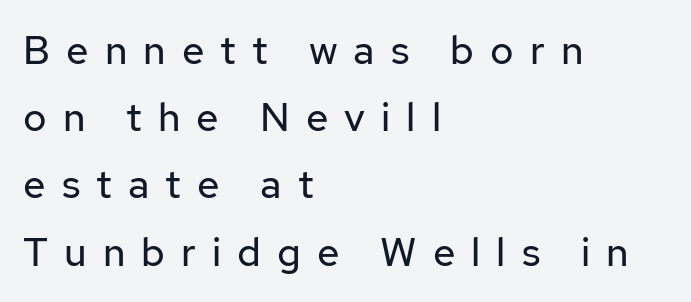
The image shows 40 px regular-weight sans-serif type, upright; set left-aligned, normal line spacing (1.68x), unusually wide letter spacing (+0.4 em), not underlined; low stroke contrast and a medium x-height.
